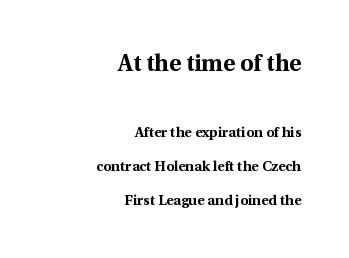
Q: Is the text bold? A: Yes.
Q: Is the text italic (slanted)? A: No, it is upright.
Q: Is the text underlined? A: No.
Q: How is the paragraph aligned? A: Right-aligned.
Q: Is the spacing between letters normal or unusually wide? A: Normal.
Q: Is the spacing between lines tight, normal or loose? A: Loose.
Q: Which block of text is set in a larger size, the first (top) or the second (bottom)? A: The first (top) one.
